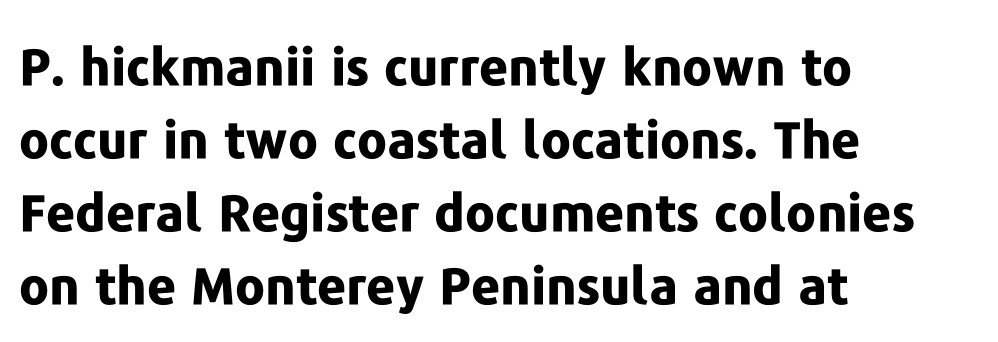
Q: Is the text bold? A: Yes.
Q: Is the text italic (slanted)? A: No, it is upright.
Q: Is the typeface a serif or a sans-serif typeface? A: Sans-serif.
Q: Is the text underlined? A: No.
Q: How is the paragraph aligned? A: Left-aligned.
Q: Is the spacing between letters normal or unusually wide? A: Normal.
Q: Is the spacing between lines tight, normal or loose? A: Normal.
Q: Width (condensed, normal, or wide)? A: Normal.
Q: Stroke contrast? A: Low.
Q: x-height? A: Medium.
Q: Monospaced? A: No.
